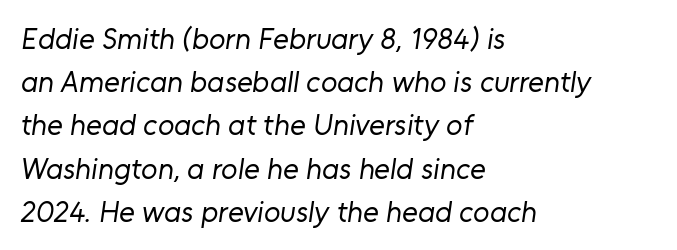
The image shows 30 px regular-weight sans-serif type; set left-aligned, normal line spacing (1.44x), normal letter spacing, not underlined; low stroke contrast and a medium x-height.
